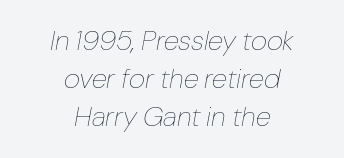
This sample keeps an unexceptional amount of space between lines. Think of a printed novel: that variable character pitch is what you see here. Compared with a typical body face, this is equally light or lighter still. The string is rendered with underlining switched off. Alignment: centered.
